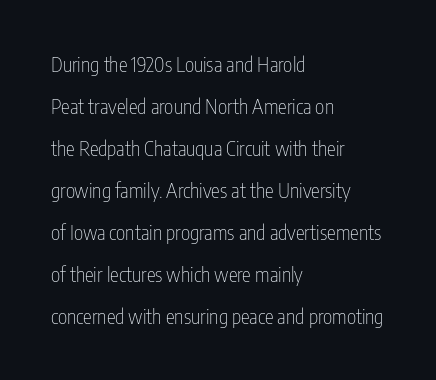
The typesetter chose a ragged-right arrangement here. Is the letter spacing exaggerated? No — it looks like the ordinary default. Heaviness? Minimal to ordinary, like unemphasized prose. A great deal of white space separates one row of letters from the next. The type sits square on the baseline with zero lean.
